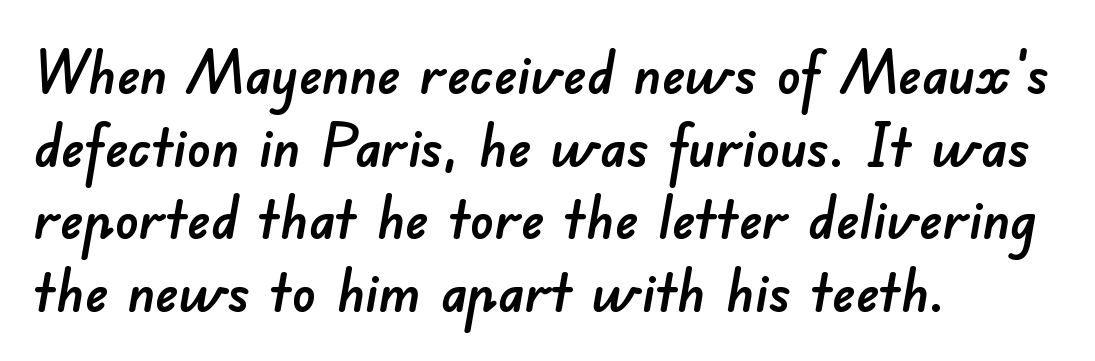
A typesetter would call this proportional, since set widths differ per character. The space directly below the letters is spotless. The passage shown is typeset with a sans-serif family. Glyph-to-glyph distance matches everyday printed text. The lines in this sample share a left origin and differ only in where they stop.
